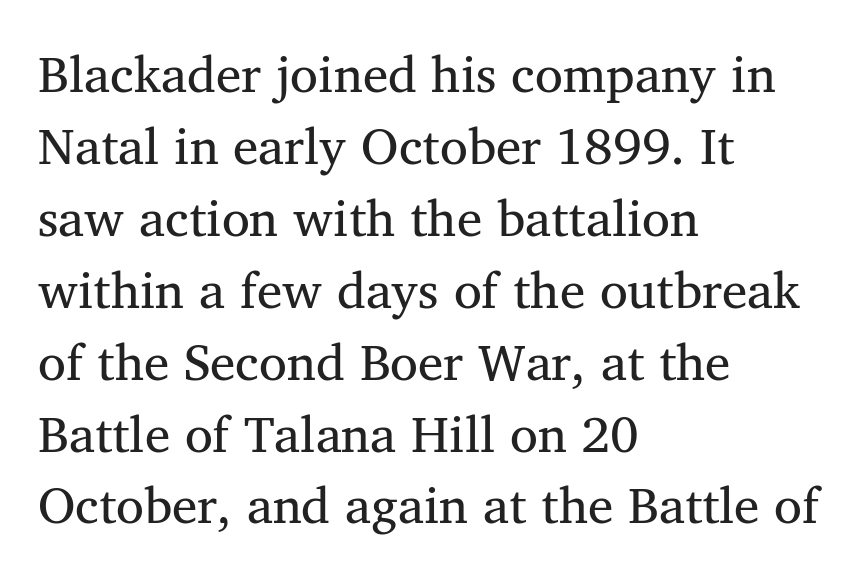
The image shows 51 px serif type, upright; set left-aligned, normal line spacing (1.41x), normal letter spacing, not underlined; medium stroke contrast and a medium x-height.
